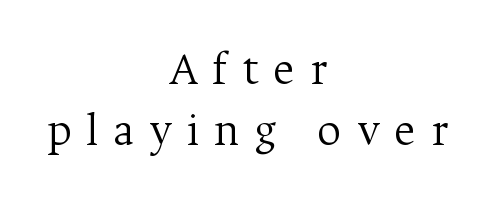
Does the copy run flush right? No — it is centered line by line. Lines of text with bare space underneath. Do the characters align in a grid? No, the font is proportional. Small tapered or slab feet sit at the stroke ends, so this counts as serif. The letterforms stand isolated, each surrounded by extra space.
